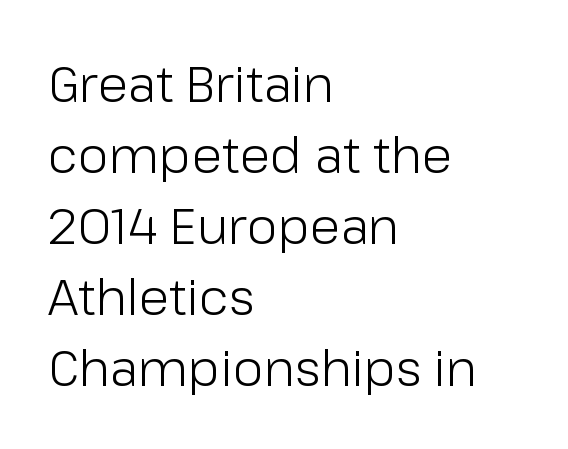
{"serif": "no", "italic": "no", "bold": "no", "weight": "light", "width": "normal", "stroke_contrast": "low", "x_height": "medium", "monospaced": "no", "underline": "no", "align": "left", "line_spacing": "normal", "line_spacing_ratio": 1.42, "letter_spacing": "normal", "letter_spacing_em": 0.0, "glyph_px": 50}
